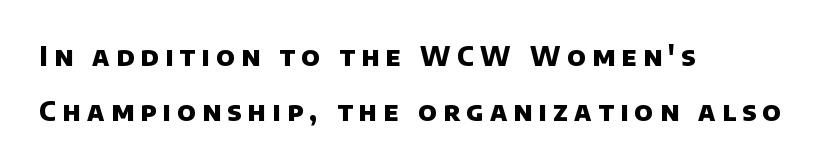
{"bold": "yes", "underline": "no", "align": "left", "line_spacing": "loose", "line_spacing_ratio": 2.1, "letter_spacing": "wide", "letter_spacing_em": 0.25, "glyph_px": 26}
